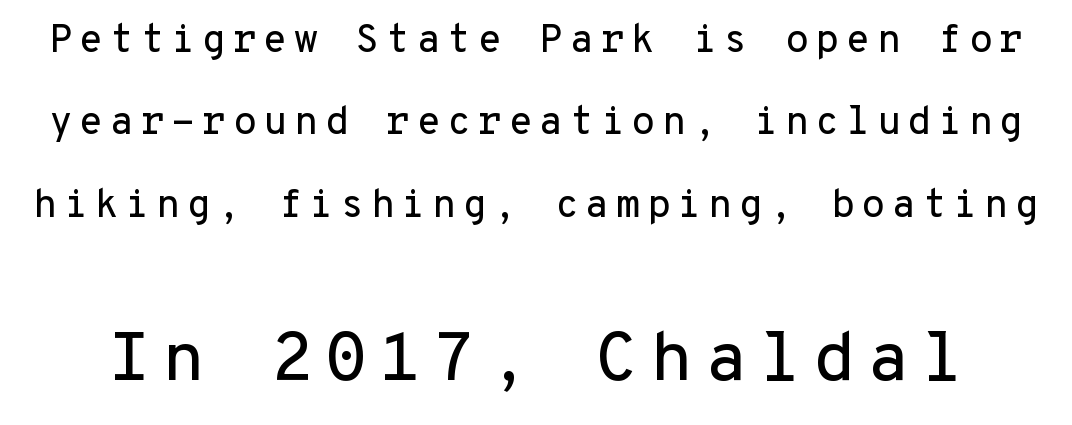
Q: Is the text italic (slanted)? A: No, it is upright.
Q: Is the typeface a serif or a sans-serif typeface? A: Sans-serif.
Q: Is the text underlined? A: No.
Q: Is the spacing between lines tight, normal or loose? A: Loose.
Q: Which block of text is set in a larger size, the first (top) or the second (bottom)? A: The second (bottom) one.
Q: Width (condensed, normal, or wide)? A: Normal.
Q: Stroke contrast? A: Low.
Q: x-height? A: Medium.
Q: Monospaced? A: Yes.
